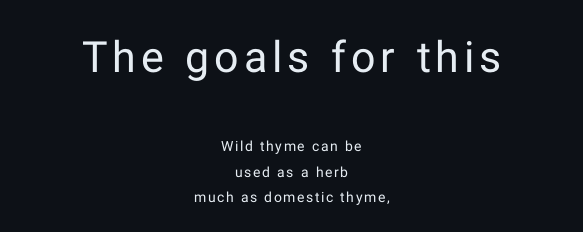
Q: Is the text bold? A: No.
Q: Is the text italic (slanted)? A: No, it is upright.
Q: Is the typeface a serif or a sans-serif typeface? A: Sans-serif.
Q: Is the text underlined? A: No.
Q: How is the paragraph aligned? A: Centered.
Q: Which block of text is set in a larger size, the first (top) or the second (bottom)? A: The first (top) one.
Q: Width (condensed, normal, or wide)? A: Normal.
Q: Stroke contrast? A: Low.
Q: x-height? A: Medium.
Q: Monospaced? A: No.
